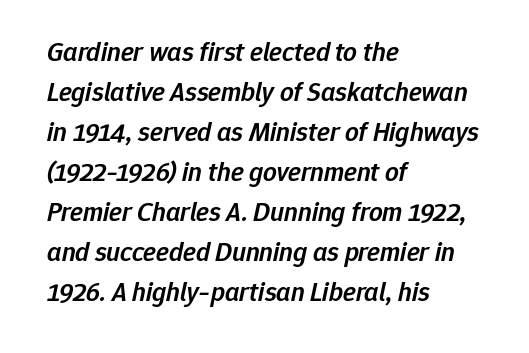
{"italic": "yes", "lean": "right", "slant_degrees": 12, "bold": "semi", "underline": "no", "align": "left", "line_spacing": "normal", "line_spacing_ratio": 1.48, "letter_spacing": "normal", "letter_spacing_em": 0.0, "glyph_px": 27}
